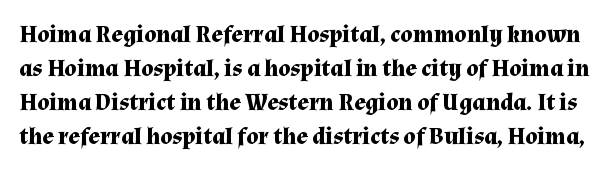
The image shows 24 px bold type, upright; set normal line spacing (1.41x), normal letter spacing, not underlined.
